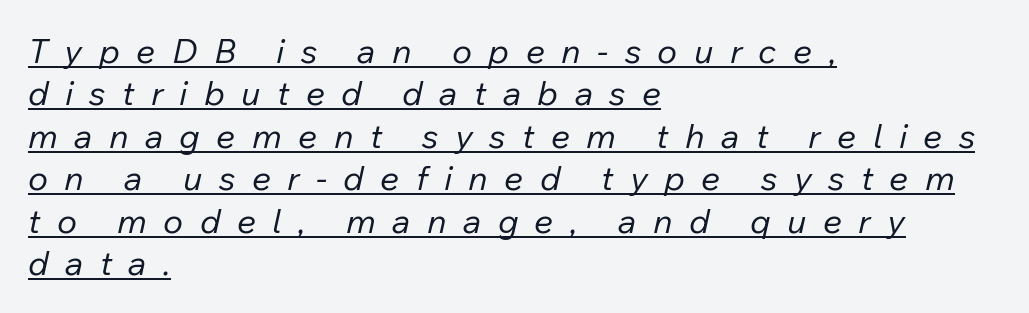
The paragraph shown leans on its left margin. Rendered with sloped, italic letterforms. The sample's only ornament is a line tracing under the words. The typeface has the unassuming heft of standard copy or less. Short note: letters widely spaced. The vertical gap from one line to the next is medium.
